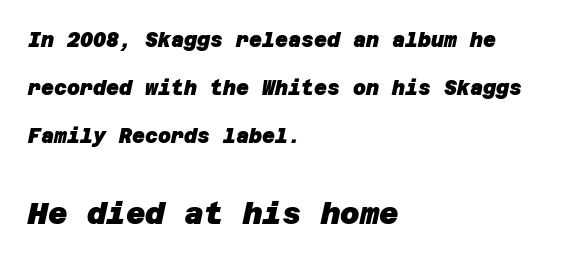
Q: Is the text bold? A: Yes.
Q: Is the typeface a serif or a sans-serif typeface? A: Sans-serif.
Q: Is the text underlined? A: No.
Q: How is the paragraph aligned? A: Left-aligned.
Q: Is the spacing between letters normal or unusually wide? A: Normal.
Q: Is the spacing between lines tight, normal or loose? A: Loose.
Q: Which block of text is set in a larger size, the first (top) or the second (bottom)? A: The second (bottom) one.
Q: Width (condensed, normal, or wide)? A: Normal.
Q: Stroke contrast? A: Low.
Q: x-height? A: Large.
